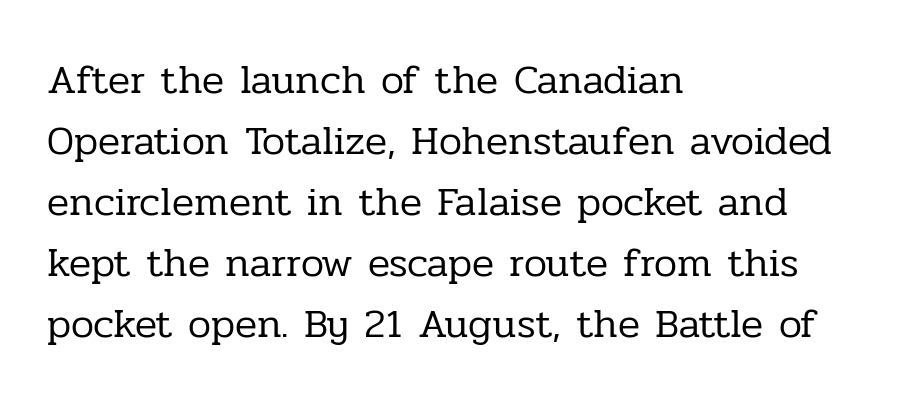
The image shows 41 px regular-weight serif type, upright; set left-aligned, normal line spacing (1.49x), normal letter spacing, not underlined; low stroke contrast and a medium x-height.
